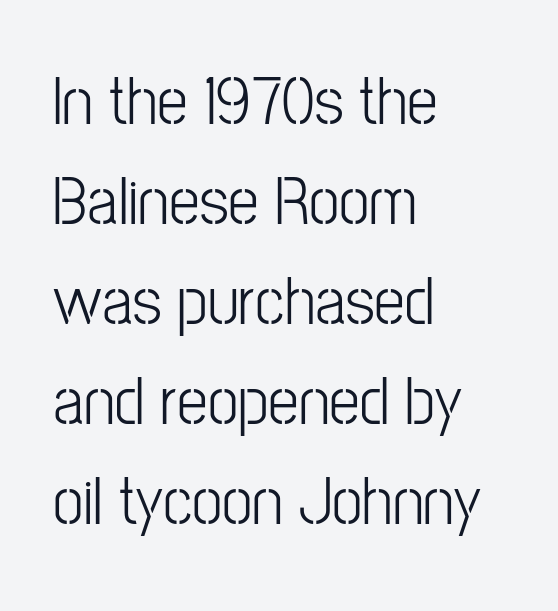
The image shows 69 px condensed sans-serif type, upright; set left-aligned, normal line spacing (1.45x), normal letter spacing, not underlined; low stroke contrast and a medium x-height.
